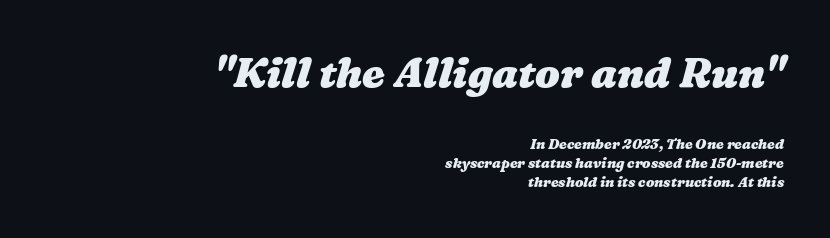
The image shows 41 px heavy, wide type; set right-aligned, normal line spacing (1.37x), normal letter spacing, not underlined; the first (top) block is 2.93x larger; medium stroke contrast and a medium x-height.
